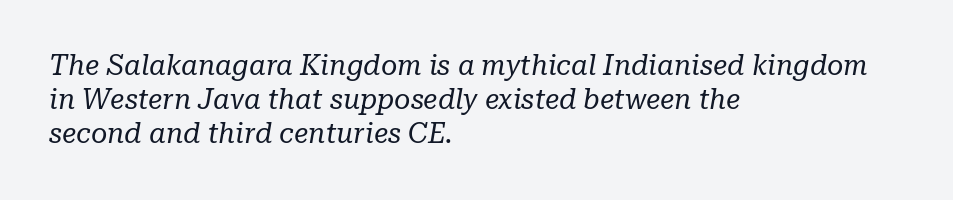
The image shows 28 px regular-weight serif type, italic (leaning right); set left-aligned, line spacing 1.22x, normal letter spacing, not underlined; low stroke contrast and a medium x-height.
